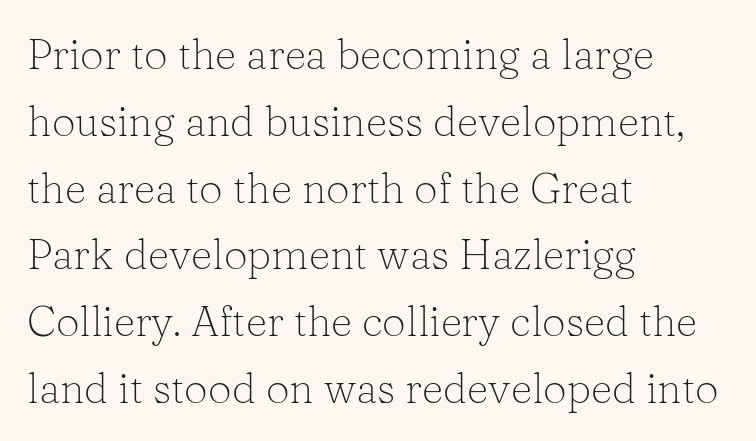
{"serif": "yes", "italic": "no", "bold": "no", "weight": "light", "width": "normal", "stroke_contrast": "low", "x_height": "medium", "monospaced": "no", "underline": "no", "align": "left", "line_spacing": "normal", "line_spacing_ratio": 1.59, "letter_spacing": "normal", "letter_spacing_em": 0.0, "glyph_px": 42}
